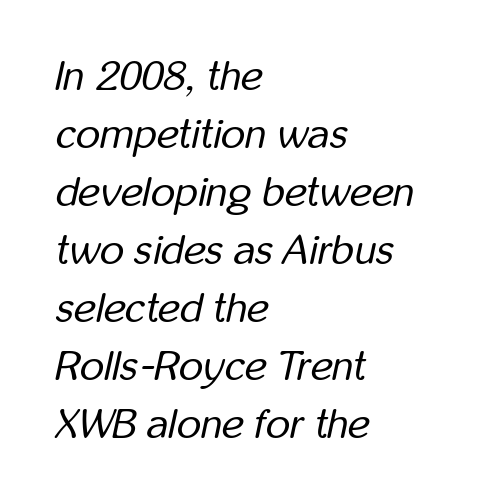
Here the designer chose a conventional face with non-uniform glyph widths. These lines sit exactly where default settings would place them. The text carries the slant typical of an italic or oblique font. Each line starts at the same left margin while the right side varies. The characters are drawn with everyday or finer stroke widths. Students, note that the glyphs here touch the page at normal intervals.
